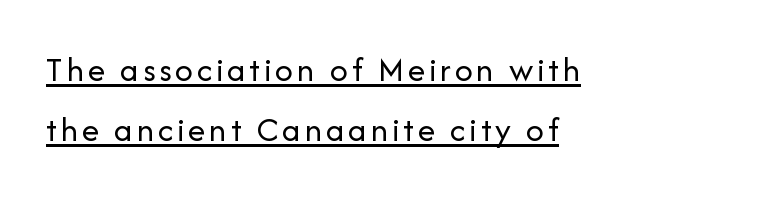
Upright lettering throughout. Line beginnings align vertically; line endings do not. Vertical stems look standard width or narrower in stroke. This sample has the flowing, uneven cadence of proportional lettering.
